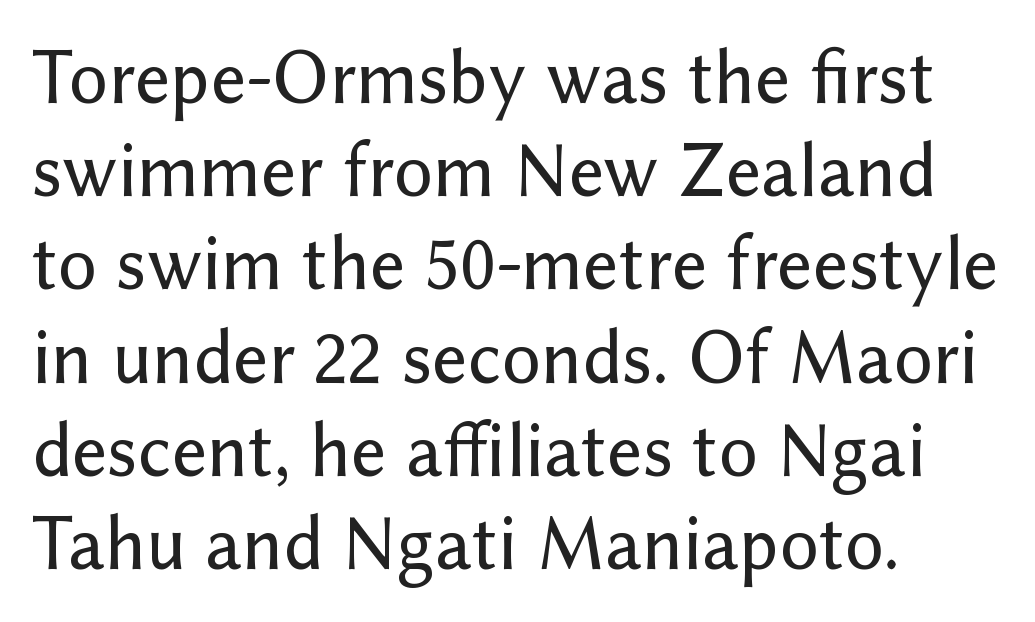
Q: Is the text italic (slanted)? A: No, it is upright.
Q: Is the typeface a serif or a sans-serif typeface? A: Sans-serif.
Q: Is the text underlined? A: No.
Q: How is the paragraph aligned? A: Left-aligned.
Q: Is the spacing between letters normal or unusually wide? A: Normal.
Q: Width (condensed, normal, or wide)? A: Normal.
Q: Stroke contrast? A: Low.
Q: x-height? A: Medium.
Q: Monospaced? A: No.
